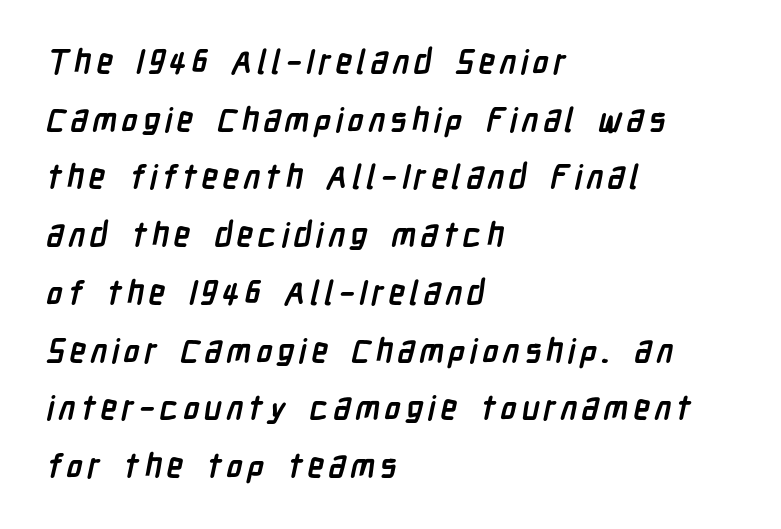
{"serif": "no", "bold": "yes", "weight": "semibold", "width": "condensed", "stroke_contrast": "low", "x_height": "medium", "monospaced": "no", "underline": "no", "align": "left", "line_spacing_ratio": 1.75, "glyph_px": 33}
